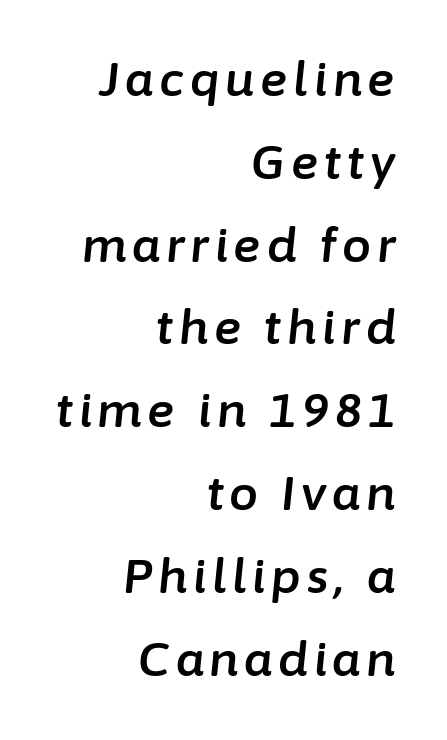
{"italic": "yes", "lean": "right", "slant_degrees": 6, "width": "normal", "stroke_contrast": "low", "x_height": "medium", "monospaced": "no", "underline": "no", "align": "right", "line_spacing_ratio": 1.8, "glyph_px": 46}
